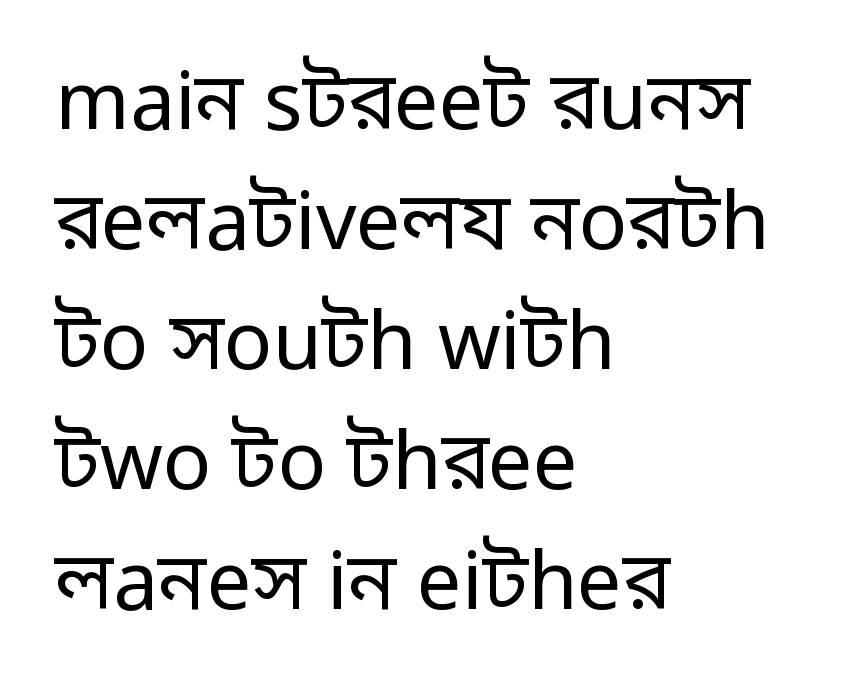
Q: Is the text bold? A: No.
Q: Is the text italic (slanted)? A: No, it is upright.
Q: Is the typeface a serif or a sans-serif typeface? A: Sans-serif.
Q: Is the text underlined? A: No.
Q: How is the paragraph aligned? A: Left-aligned.
Q: Is the spacing between letters normal or unusually wide? A: Normal.
Q: Is the spacing between lines tight, normal or loose? A: Normal.
Q: Width (condensed, normal, or wide)? A: Normal.
Q: Stroke contrast? A: Low.
Q: x-height? A: Medium.
Q: Monospaced? A: No.
